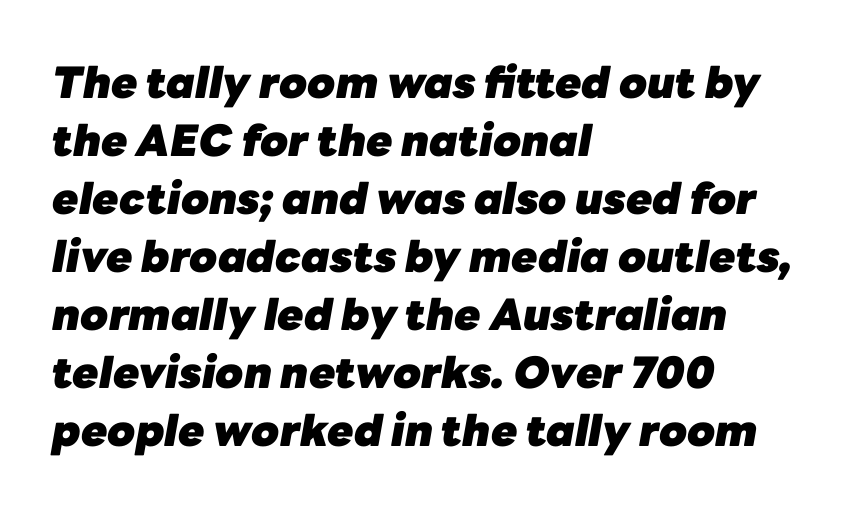
The image shows 43 px heavy type, italic (leaning right); set left-aligned, normal line spacing (1.35x), normal letter spacing, not underlined; low stroke contrast and a medium x-height.
